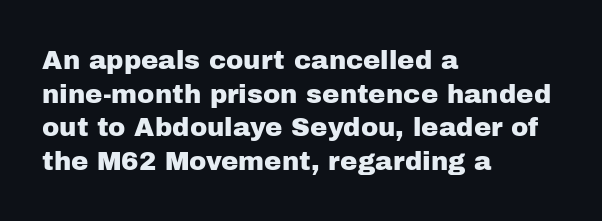
Q: Is the text italic (slanted)? A: No, it is upright.
Q: Is the text underlined? A: No.
Q: How is the paragraph aligned? A: Left-aligned.
Q: Is the spacing between letters normal or unusually wide? A: Normal.
Q: Is the spacing between lines tight, normal or loose? A: Normal.
